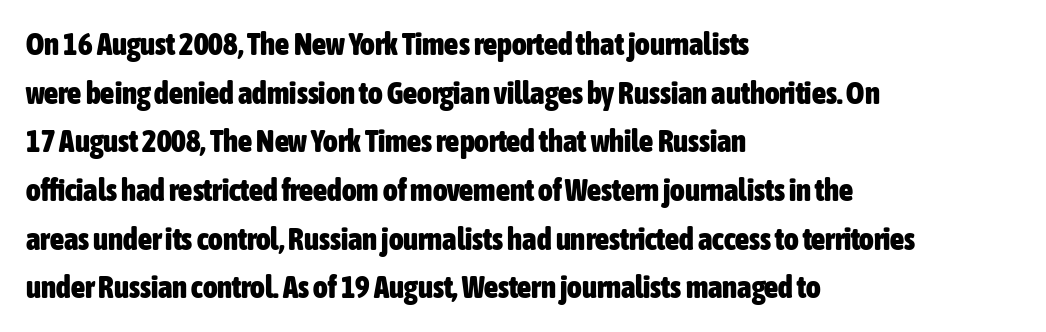
The image shows 31 px heavy, condensed sans-serif type, upright; set left-aligned, normal line spacing (1.57x), normal letter spacing, not underlined; low stroke contrast and a medium x-height.
